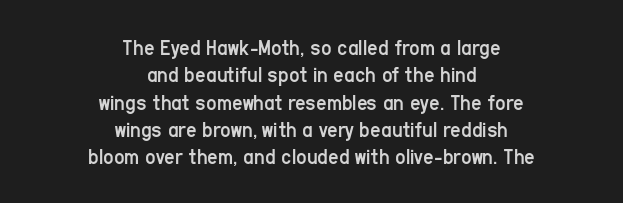
{"italic": "no", "bold": "no", "underline": "no", "align": "center", "line_spacing_ratio": 1.19, "letter_spacing": "normal", "letter_spacing_em": 0.0, "glyph_px": 23}
